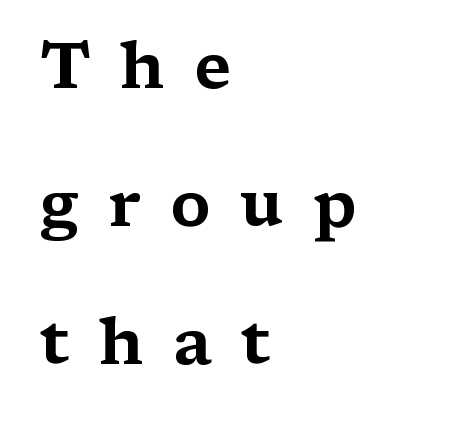
Posture: straight, roman, zero tilt. You could fit nearly another row in the gap between these rows. Each letter's strokes conclude with small projecting serifs. The rendering inserts visible extra space after every character. Typeset ragged right — the left edge is the straight one.
